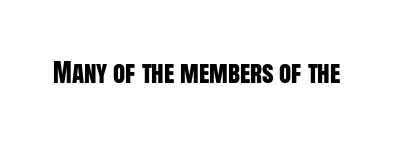
If you drew a line through each stem, it would be perfectly vertical. Characters follow at the spacing the type designer built in. The words here are not underlined.
